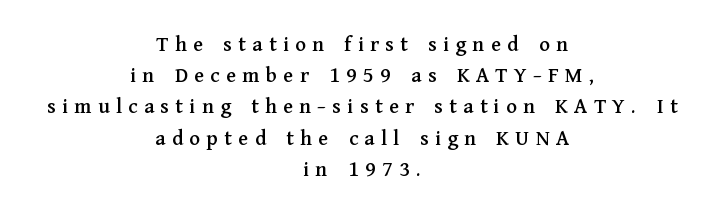
The passage shown is not underscored anywhere. Italic: no, the glyphs are upright roman. The letters are spread apart with noticeably loose tracking. Each line is balanced around a shared central axis. The leading is moderate, giving the passage an even texture.
